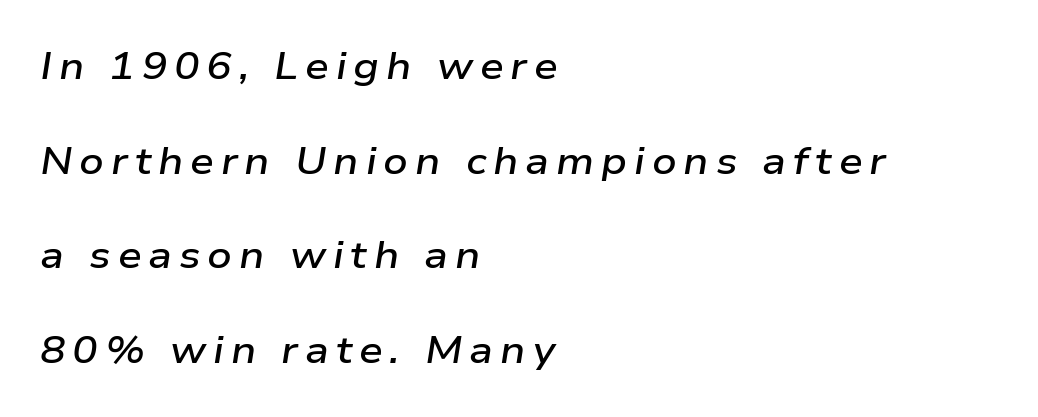
The image shows 38 px semibold, wide type, italic (leaning right); set left-aligned, loose line spacing (2.49x), not underlined; low stroke contrast and a medium x-height.
